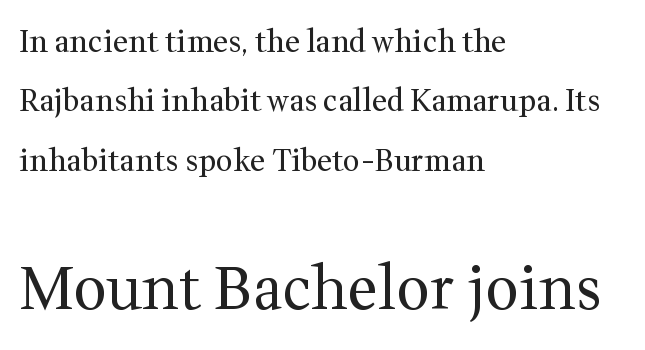
The image shows 59 px regular-weight serif type, upright; set left-aligned, loose line spacing (1.98x), normal letter spacing, not underlined; the second (bottom) block is 1.97x larger; medium stroke contrast and a medium x-height.
